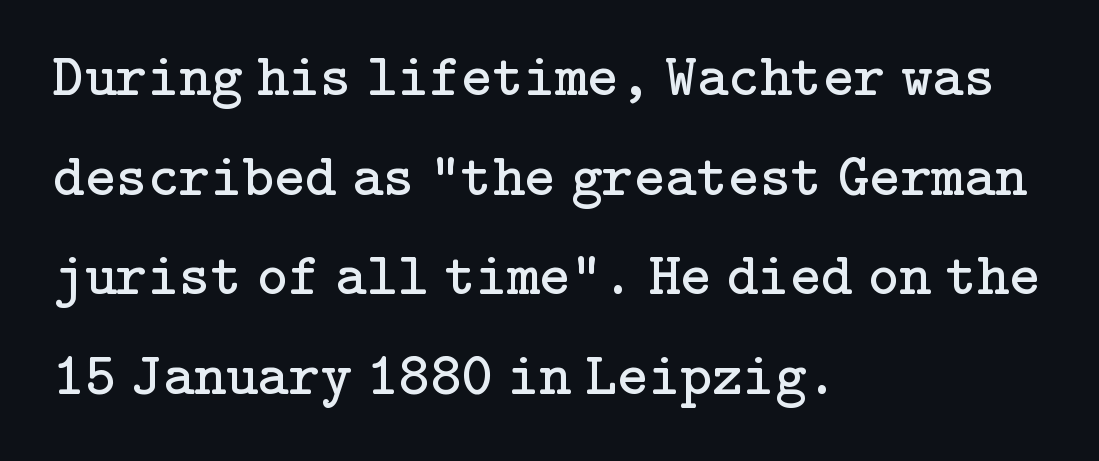
Clear beneath every line of the passage. Stroke mass is kept to a normal reading level or below. The text was rendered using a seriffed face with decorative stroke endings. The rendering uses a moderate line-height, typical for paragraphs.
